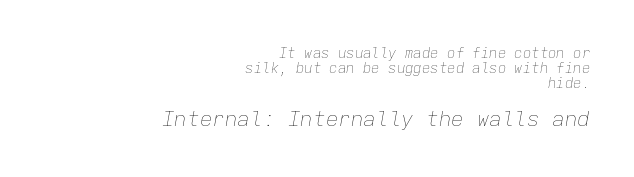
The image shows 21 px text type, italic (leaning right); set right-aligned, tight line spacing (1.06x), normal letter spacing, not underlined; the second (bottom) block is 1.5x larger.
